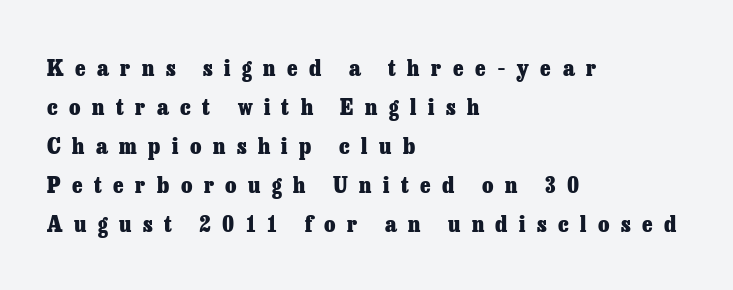
{"italic": "no", "bold": "yes", "underline": "no", "align": "left", "line_spacing": "normal", "line_spacing_ratio": 1.7, "letter_spacing": "wide", "letter_spacing_em": 0.5, "glyph_px": 23}
